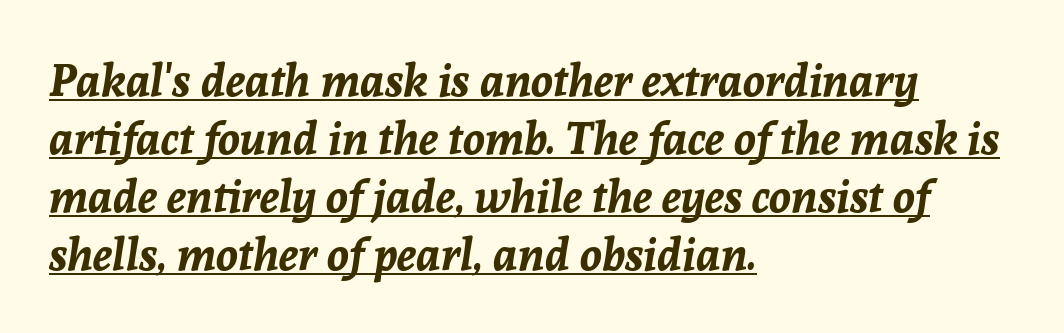
{"italic": "yes", "lean": "right", "slant_degrees": 8, "bold": "yes", "weight": "bold", "width": "normal", "stroke_contrast": "low", "x_height": "medium", "monospaced": "no", "underline": "yes", "align": "left", "line_spacing": "normal", "line_spacing_ratio": 1.29, "letter_spacing": "normal", "letter_spacing_em": 0.0, "glyph_px": 45}
